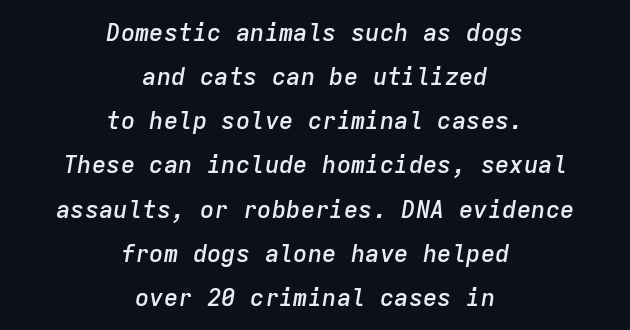
Q: Is the text bold? A: Semi-bold.
Q: Is the text italic (slanted)? A: Yes, it leans right by about 9 degrees.
Q: Is the text underlined? A: No.
Q: How is the paragraph aligned? A: Centered.
Q: Is the spacing between letters normal or unusually wide? A: Normal.
